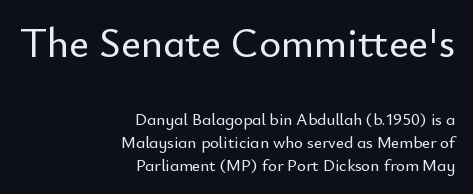
Q: Is the text italic (slanted)? A: No, it is upright.
Q: Is the typeface a serif or a sans-serif typeface? A: Sans-serif.
Q: Is the text underlined? A: No.
Q: How is the paragraph aligned? A: Right-aligned.
Q: Is the spacing between letters normal or unusually wide? A: Normal.
Q: Is the spacing between lines tight, normal or loose? A: Normal.
Q: Which block of text is set in a larger size, the first (top) or the second (bottom)? A: The first (top) one.
Q: Width (condensed, normal, or wide)? A: Normal.
Q: Stroke contrast? A: Low.
Q: x-height? A: Small.
Q: Monospaced? A: No.
